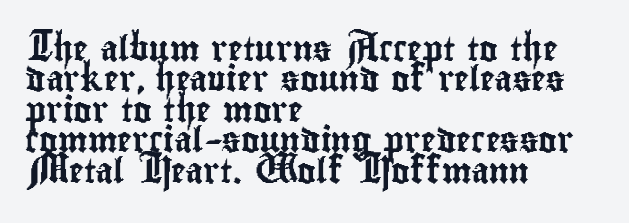
The typography opts for an upright posture over an oblique one. The letterforms sit shoulder to shoulder at normal distance. Compared with a centered layout, this one pins lines to the left instead. Descenders are the only things crossing below the line.
